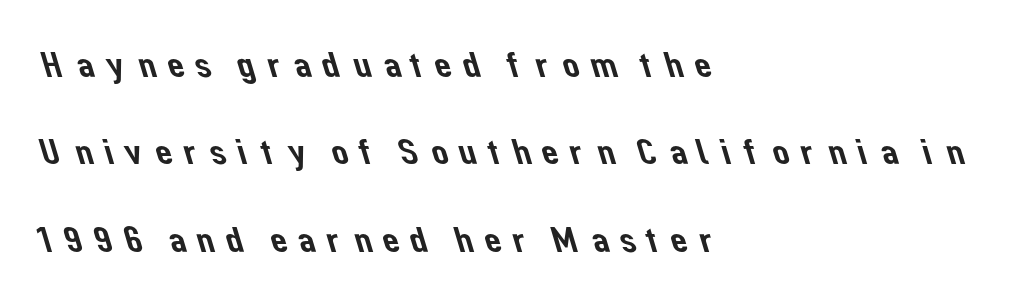
{"serif": "no", "width": "normal", "stroke_contrast": "low", "x_height": "medium", "monospaced": "no", "underline": "no", "align": "left", "line_spacing": "loose", "line_spacing_ratio": 2.3, "glyph_px": 38}
